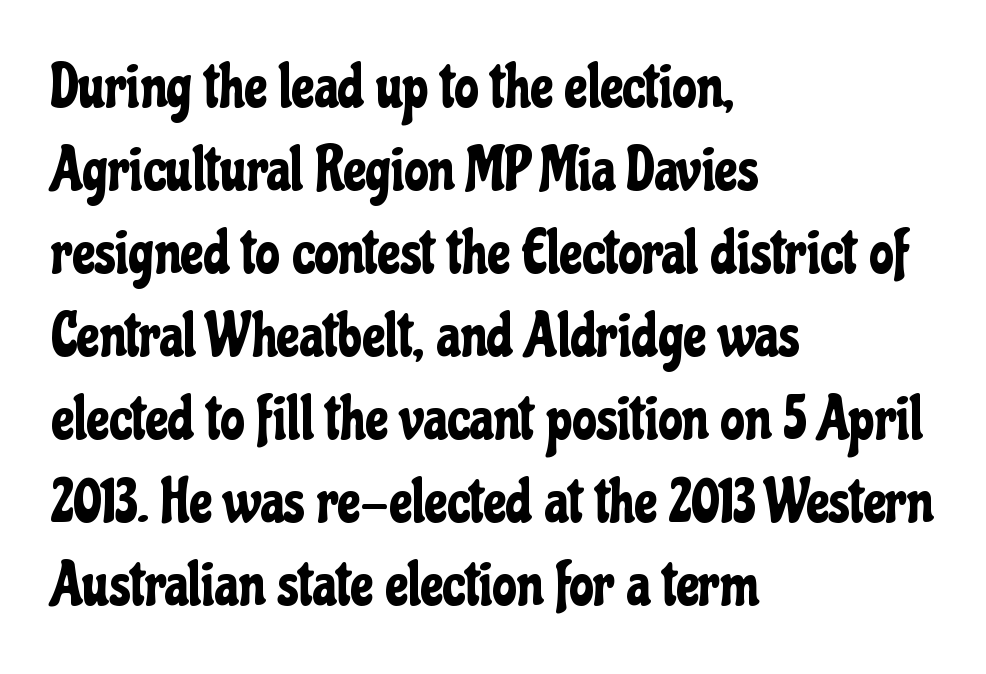
The image shows 61 px condensed sans-serif type, upright; set left-aligned, normal line spacing (1.36x), normal letter spacing, not underlined; low stroke contrast and a medium x-height.
